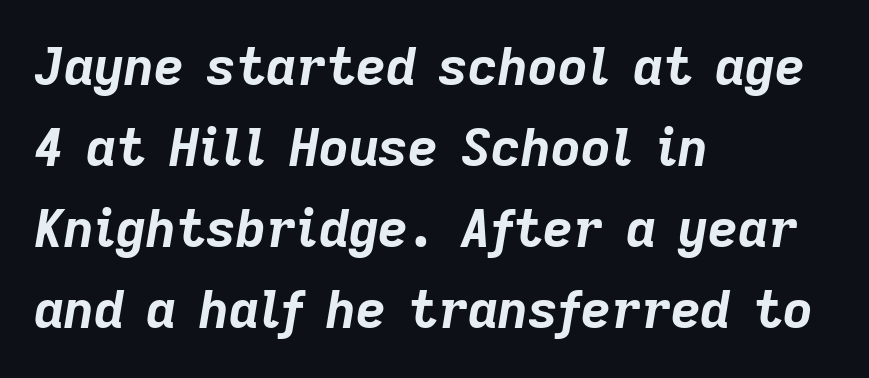
{"italic": "yes", "lean": "right", "slant_degrees": 9, "bold": "yes", "weight": "bold", "width": "normal", "stroke_contrast": "low", "x_height": "medium", "monospaced": "no", "underline": "no", "align": "left", "line_spacing": "normal", "line_spacing_ratio": 1.56, "letter_spacing": "normal", "letter_spacing_em": 0.0, "glyph_px": 52}
